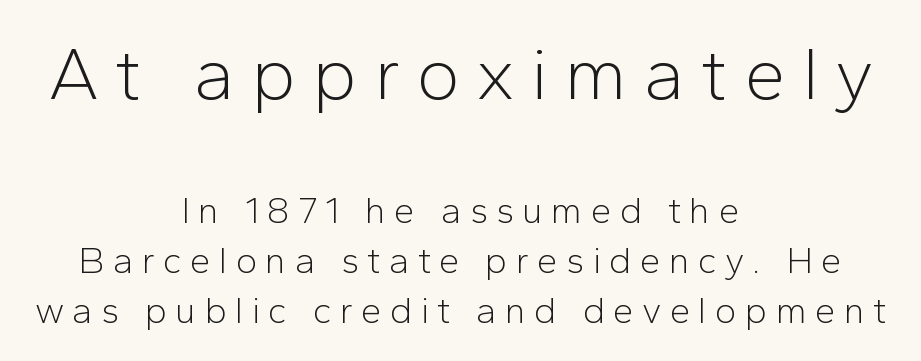
The image shows 74 px light sans-serif type, upright; set centered, normal line spacing (1.35x), unusually wide letter spacing (+0.22 em), not underlined; the first (top) block is 2.0x larger; low stroke contrast and a medium x-height.
